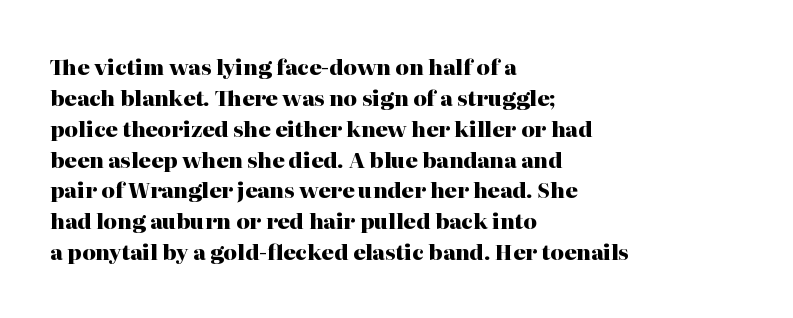
Posture: vertical. A classic flush-left, rag-right setting is used for this passage. Horizontal bands of white between lines are of average thickness. Each word holds together tightly as a unit, with standard inter-letter gaps. The font is running at its bold setting.
